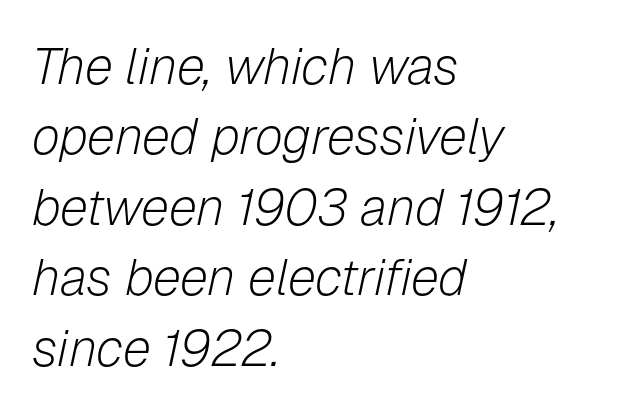
The image shows 51 px light type, italic (leaning right); set left-aligned, normal line spacing (1.38x), normal letter spacing, not underlined; low stroke contrast and a medium x-height.
